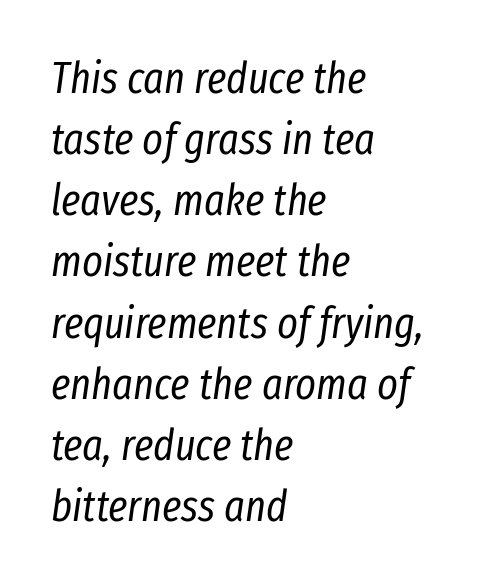
Q: Is the text bold? A: No.
Q: Is the text italic (slanted)? A: Yes, it leans right by about 8 degrees.
Q: Is the text underlined? A: No.
Q: How is the paragraph aligned? A: Left-aligned.
Q: Is the spacing between letters normal or unusually wide? A: Normal.
Q: Is the spacing between lines tight, normal or loose? A: Normal.
Q: Width (condensed, normal, or wide)? A: Condensed.
Q: Stroke contrast? A: Low.
Q: x-height? A: Medium.
Q: Monospaced? A: No.
